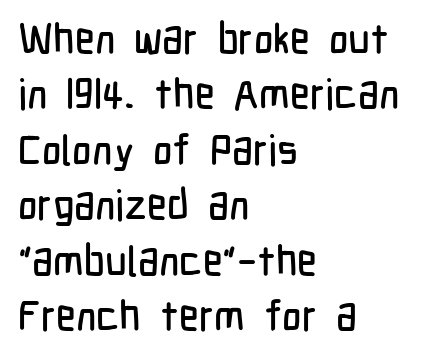
{"serif": "no", "italic": "no", "width": "condensed", "stroke_contrast": "low", "x_height": "medium", "monospaced": "no", "underline": "no", "align": "left", "line_spacing": "normal", "line_spacing_ratio": 1.32, "letter_spacing": "normal", "letter_spacing_em": 0.0, "glyph_px": 42}
